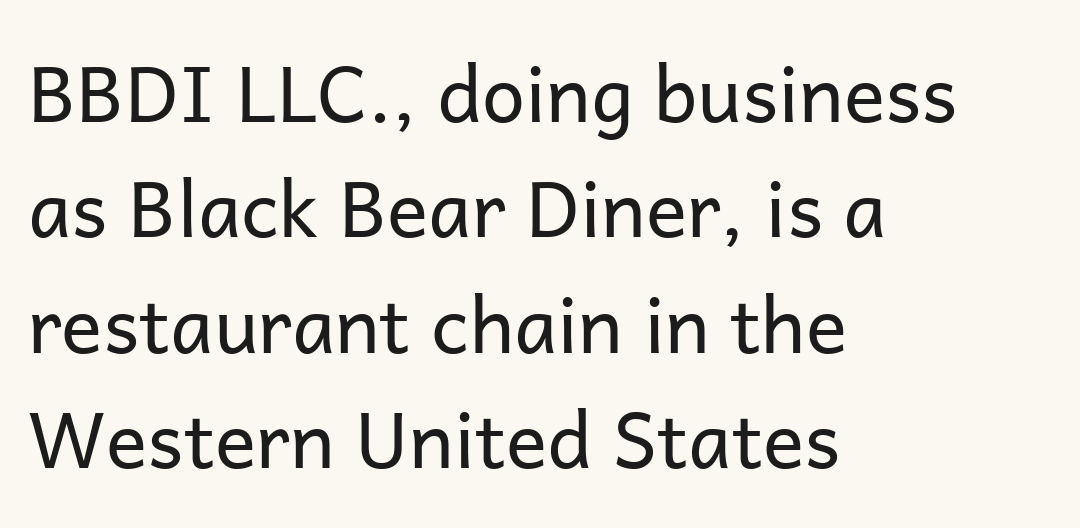
Compared with typical paragraphs, the rows here are spaced about the same. Bold? No — there's no thickening of the strokes. The type sits square on the baseline with zero lean. Check the space under the baseline: it is left empty.
